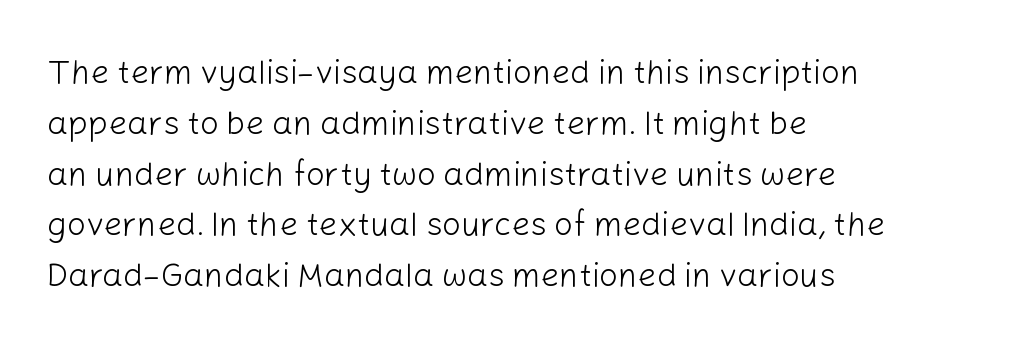
The typeface chosen for these lines omits serifs. In terms of leading, this rendering sits right in the middle. The letterforms sit shoulder to shoulder at normal distance. A student would call this left alignment; a typographer would say flush left, rag right. Note the varied advance widths — an 'i' is clearly narrower than an 'm'. No italicization has been applied; the sample stays upright.
